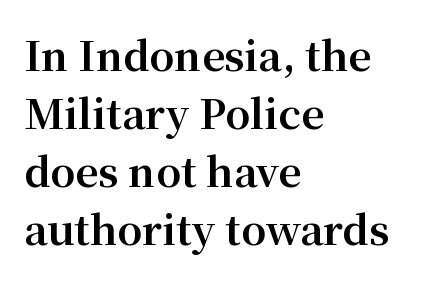
Q: Is the text bold? A: Yes.
Q: Is the text italic (slanted)? A: No, it is upright.
Q: Is the typeface a serif or a sans-serif typeface? A: Serif.
Q: Is the text underlined? A: No.
Q: How is the paragraph aligned? A: Left-aligned.
Q: Is the spacing between letters normal or unusually wide? A: Normal.
Q: Is the spacing between lines tight, normal or loose? A: Normal.
Q: Width (condensed, normal, or wide)? A: Normal.
Q: Stroke contrast? A: Medium.
Q: x-height? A: Medium.
Q: Monospaced? A: No.
